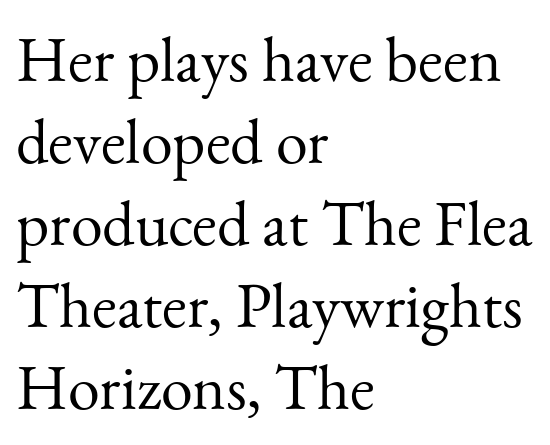
Q: Is the text bold? A: No.
Q: Is the text italic (slanted)? A: No, it is upright.
Q: Is the typeface a serif or a sans-serif typeface? A: Serif.
Q: Is the text underlined? A: No.
Q: How is the paragraph aligned? A: Left-aligned.
Q: Is the spacing between letters normal or unusually wide? A: Normal.
Q: Is the spacing between lines tight, normal or loose? A: Normal.
Q: Width (condensed, normal, or wide)? A: Normal.
Q: Stroke contrast? A: Medium.
Q: x-height? A: Small.
Q: Monospaced? A: No.
